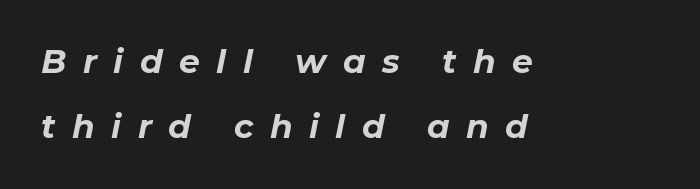
Q: Is the text bold? A: Yes.
Q: Is the text italic (slanted)? A: Yes, it leans right by about 11 degrees.
Q: Is the text underlined? A: No.
Q: How is the paragraph aligned? A: Left-aligned.
Q: Is the spacing between letters normal or unusually wide? A: Unusually wide.
Q: Is the spacing between lines tight, normal or loose? A: Loose.
Q: Width (condensed, normal, or wide)? A: Normal.
Q: Stroke contrast? A: Low.
Q: x-height? A: Medium.
Q: Monospaced? A: No.
